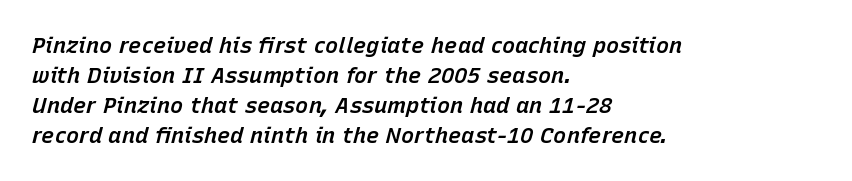
{"italic": "yes", "lean": "right", "slant_degrees": 15, "bold": "semi", "underline": "no", "align": "left", "line_spacing": "normal", "line_spacing_ratio": 1.36, "letter_spacing": "normal", "letter_spacing_em": 0.0, "glyph_px": 22}
